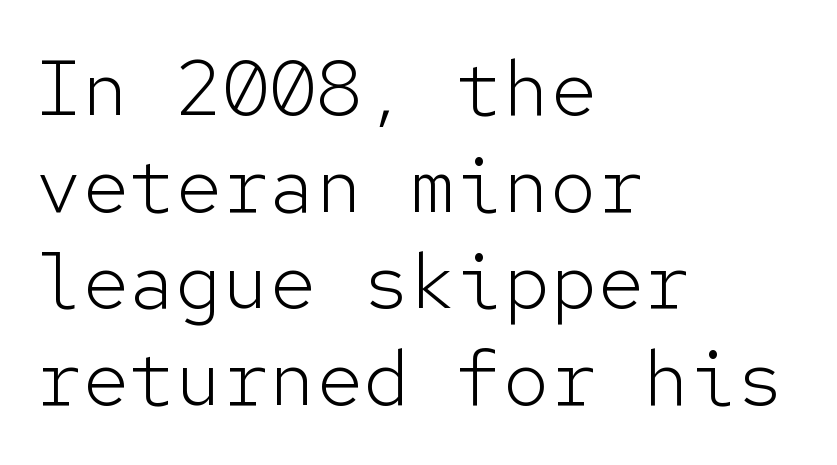
Each letter's strokes conclude bluntly, with no projecting serifs. The letters sit at their default tracking, neither squeezed nor spread. Line beginnings align vertically; line endings do not. Posture: upright roman. Letters have the restrained weight of plain body copy at most.
